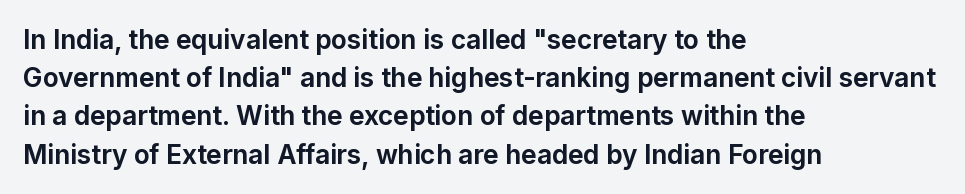
{"italic": "no", "bold": "yes", "underline": "no", "align": "left", "line_spacing": "normal", "line_spacing_ratio": 1.47, "letter_spacing": "normal", "letter_spacing_em": 0.0, "glyph_px": 26}
